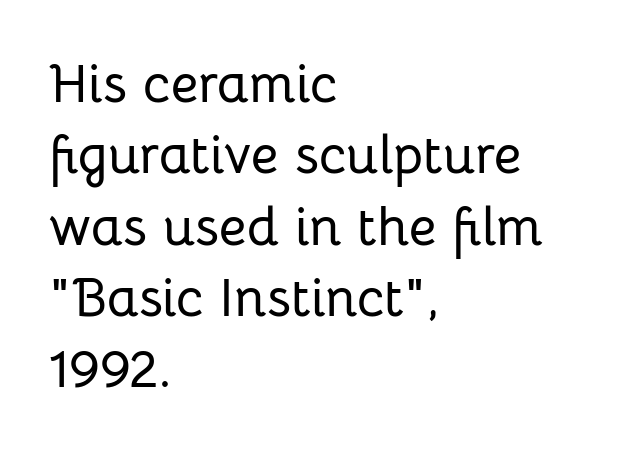
The image shows 54 px sans-serif type, upright; set left-aligned, normal line spacing (1.32x), normal letter spacing, not underlined; low stroke contrast and a medium x-height.
